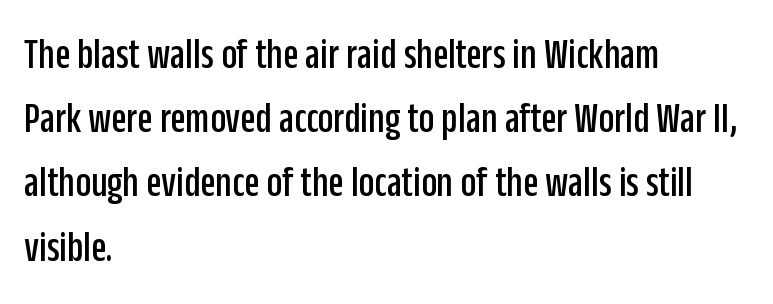
{"serif": "no", "italic": "no", "width": "condensed", "stroke_contrast": "low", "x_height": "large", "monospaced": "no", "underline": "no", "align": "left", "line_spacing": "normal", "line_spacing_ratio": 1.46, "letter_spacing": "normal", "letter_spacing_em": 0.0, "glyph_px": 44}
